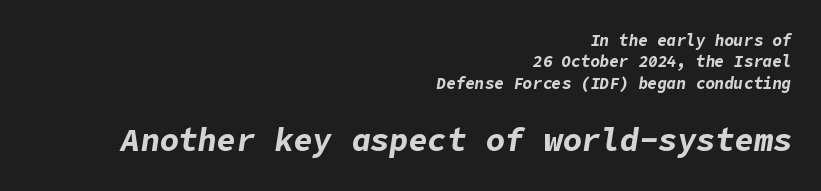
Q: Is the text bold? A: Yes.
Q: Is the text italic (slanted)? A: Yes, it leans right by about 9 degrees.
Q: Is the text underlined? A: No.
Q: How is the paragraph aligned? A: Right-aligned.
Q: Is the spacing between letters normal or unusually wide? A: Normal.
Q: Is the spacing between lines tight, normal or loose? A: Normal.
Q: Which block of text is set in a larger size, the first (top) or the second (bottom)? A: The second (bottom) one.
Q: Width (condensed, normal, or wide)? A: Normal.
Q: Stroke contrast? A: Low.
Q: x-height? A: Medium.
